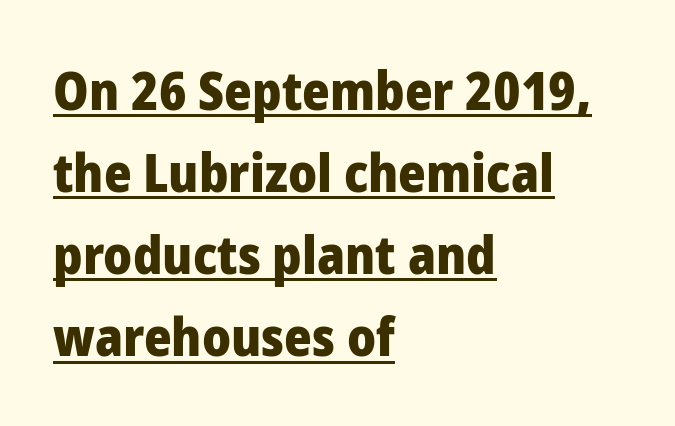
{"serif": "no", "italic": "no", "bold": "yes", "weight": "heavy", "width": "normal", "stroke_contrast": "low", "x_height": "medium", "monospaced": "no", "underline": "yes", "align": "left", "line_spacing": "normal", "line_spacing_ratio": 1.55, "letter_spacing": "normal", "letter_spacing_em": 0.0, "glyph_px": 53}
